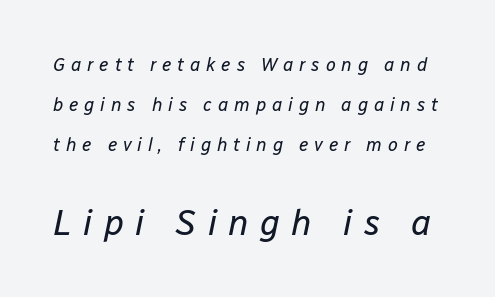
Q: Is the text bold? A: No.
Q: Is the text italic (slanted)? A: Yes, it leans right by about 12 degrees.
Q: Is the text underlined? A: No.
Q: Is the spacing between letters normal or unusually wide? A: Unusually wide.
Q: Is the spacing between lines tight, normal or loose? A: Loose.
Q: Which block of text is set in a larger size, the first (top) or the second (bottom)? A: The second (bottom) one.
Q: Width (condensed, normal, or wide)? A: Normal.
Q: Stroke contrast? A: Low.
Q: x-height? A: Medium.
Q: Monospaced? A: No.
